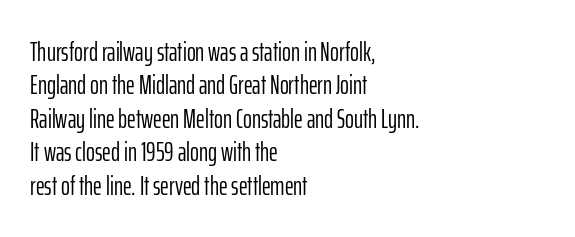
Q: Is the text bold? A: No.
Q: Is the text italic (slanted)? A: No, it is upright.
Q: Is the text underlined? A: No.
Q: How is the paragraph aligned? A: Left-aligned.
Q: Is the spacing between letters normal or unusually wide? A: Normal.
